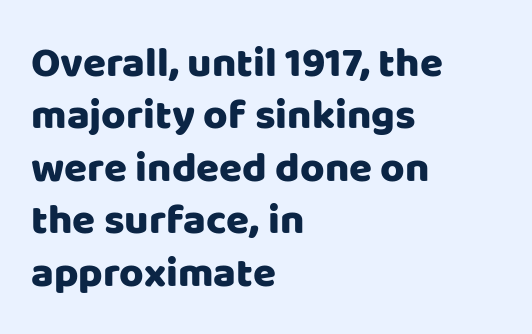
Q: Is the text italic (slanted)? A: No, it is upright.
Q: Is the typeface a serif or a sans-serif typeface? A: Sans-serif.
Q: Is the text underlined? A: No.
Q: How is the paragraph aligned? A: Left-aligned.
Q: Is the spacing between letters normal or unusually wide? A: Normal.
Q: Is the spacing between lines tight, normal or loose? A: Normal.
Q: Width (condensed, normal, or wide)? A: Normal.
Q: Stroke contrast? A: Low.
Q: x-height? A: Large.
Q: Monospaced? A: No.
